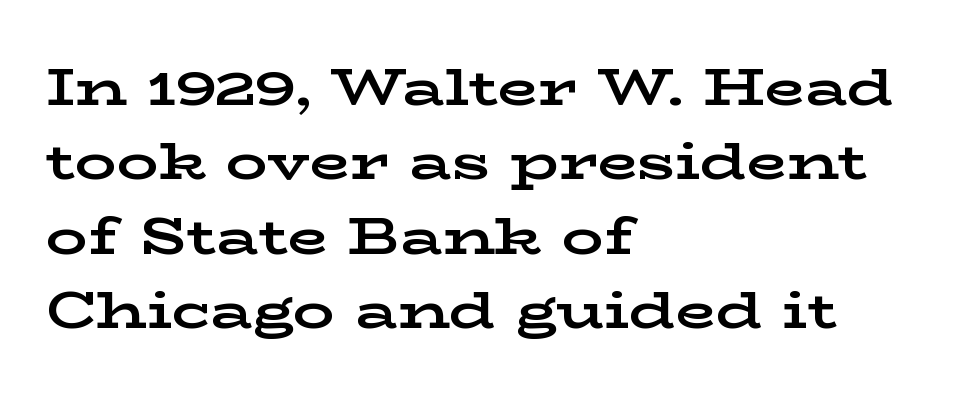
Q: Is the text bold? A: Yes.
Q: Is the text italic (slanted)? A: No, it is upright.
Q: Is the typeface a serif or a sans-serif typeface? A: Serif.
Q: Is the text underlined? A: No.
Q: How is the paragraph aligned? A: Left-aligned.
Q: Is the spacing between letters normal or unusually wide? A: Normal.
Q: Is the spacing between lines tight, normal or loose? A: Normal.
Q: Width (condensed, normal, or wide)? A: Wide.
Q: Stroke contrast? A: Low.
Q: x-height? A: Medium.
Q: Monospaced? A: No.
